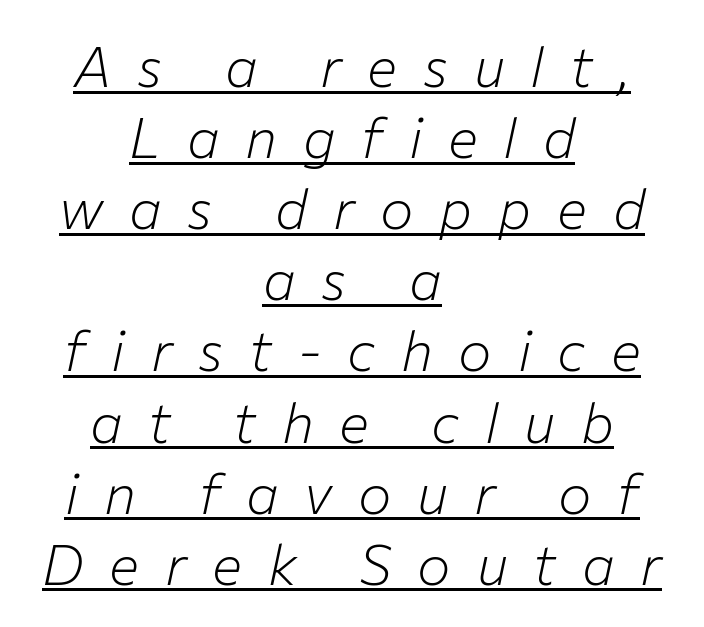
Q: Is the text bold? A: No.
Q: Is the text italic (slanted)? A: Yes, it leans right by about 12 degrees.
Q: Is the text underlined? A: Yes.
Q: How is the paragraph aligned? A: Centered.
Q: Is the spacing between letters normal or unusually wide? A: Unusually wide.
Q: Is the spacing between lines tight, normal or loose? A: Normal.
Q: Width (condensed, normal, or wide)? A: Normal.
Q: Stroke contrast? A: Low.
Q: x-height? A: Medium.
Q: Monospaced? A: No.
